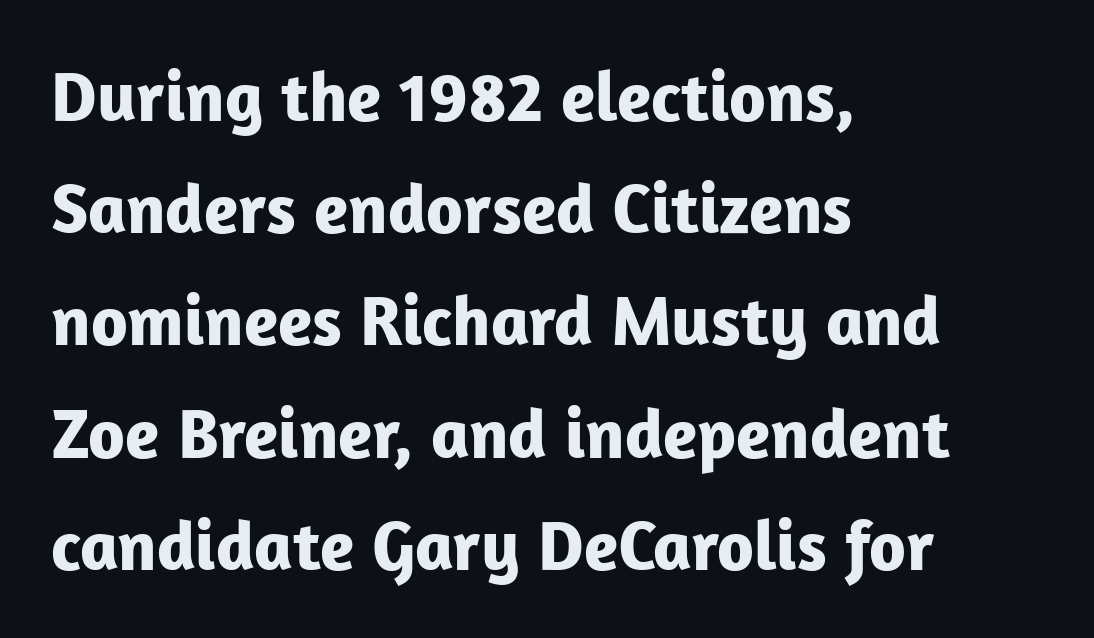
These words are printed bold, with thick strokes throughout. Casual observation: everything's shoved over to the left. This block has exactly the height ordinary leading produces. Tracking here is standard; glyphs follow each other at the usual distance. These lines are rendered in a variable-pitch font. Anything drawn beneath the words? Only blank space.
